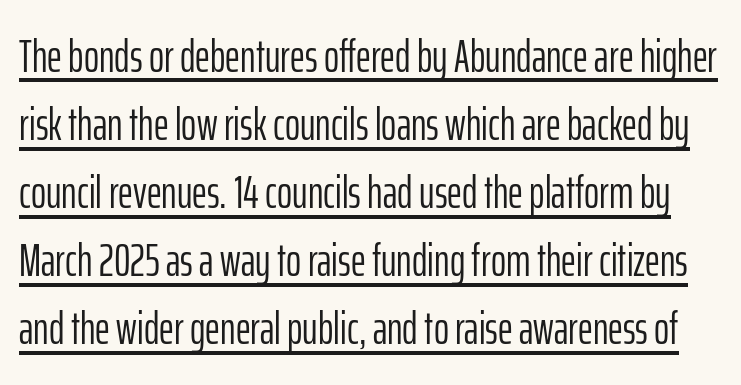
The image shows 46 px light, condensed sans-serif type, upright; set normal line spacing (1.48x), normal letter spacing, underlined; low stroke contrast and a medium x-height.
